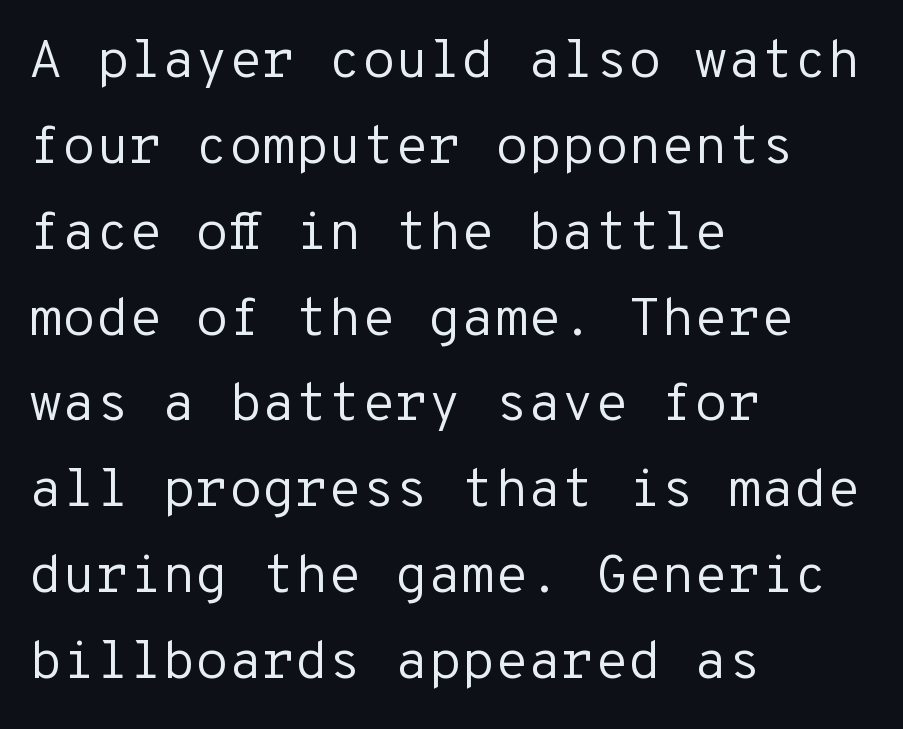
{"serif": "no", "italic": "no", "bold": "no", "weight": "regular", "width": "normal", "stroke_contrast": "low", "x_height": "medium", "monospaced": "yes", "underline": "no", "align": "left", "line_spacing": "normal", "line_spacing_ratio": 1.59, "letter_spacing": "normal", "letter_spacing_em": 0.0, "glyph_px": 54}
